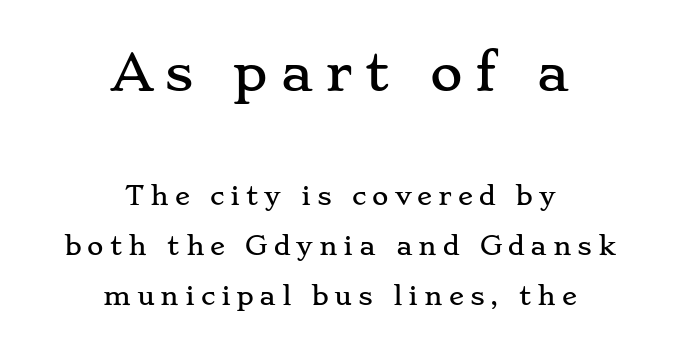
Q: Is the text italic (slanted)? A: No, it is upright.
Q: Is the typeface a serif or a sans-serif typeface? A: Serif.
Q: Is the text underlined? A: No.
Q: How is the paragraph aligned? A: Centered.
Q: Is the spacing between letters normal or unusually wide? A: Unusually wide.
Q: Is the spacing between lines tight, normal or loose? A: Loose.
Q: Which block of text is set in a larger size, the first (top) or the second (bottom)? A: The first (top) one.
Q: Width (condensed, normal, or wide)? A: Wide.
Q: Stroke contrast? A: Low.
Q: x-height? A: Small.
Q: Monospaced? A: No.
